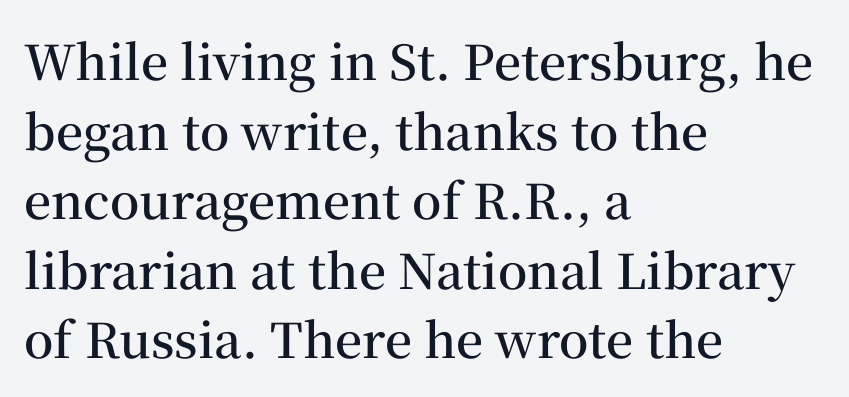
The space beneath each line is pristine and unruled. A bit beefed up — I'd call it semibold rather than bold. Type style note: has serifs. Ascenders rise straight up at ninety degrees.
